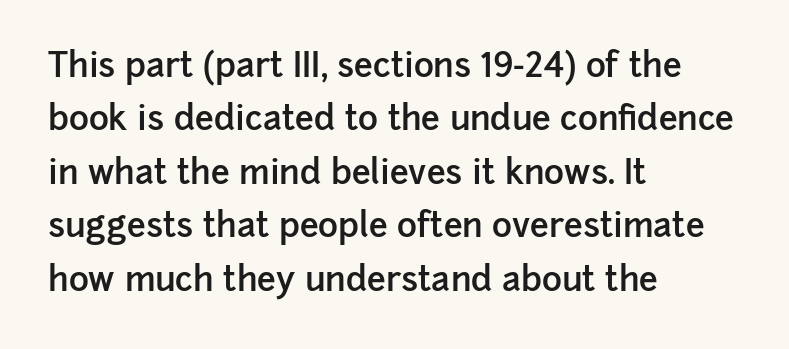
Q: Is the text bold? A: Semi-bold.
Q: Is the text italic (slanted)? A: No, it is upright.
Q: Is the typeface a serif or a sans-serif typeface? A: Sans-serif.
Q: Is the text underlined? A: No.
Q: How is the paragraph aligned? A: Left-aligned.
Q: Is the spacing between letters normal or unusually wide? A: Normal.
Q: Is the spacing between lines tight, normal or loose? A: Normal.
Q: Width (condensed, normal, or wide)? A: Normal.
Q: Stroke contrast? A: Low.
Q: x-height? A: Medium.
Q: Monospaced? A: No.
